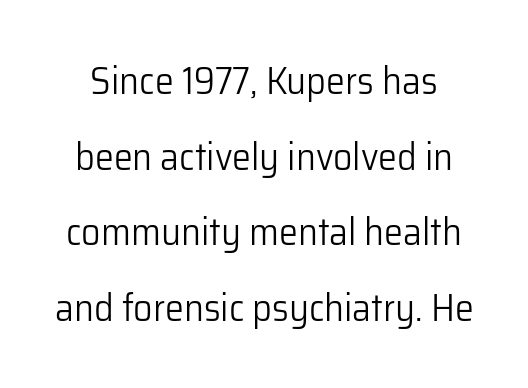
Q: Is the text bold? A: No.
Q: Is the text italic (slanted)? A: No, it is upright.
Q: Is the typeface a serif or a sans-serif typeface? A: Sans-serif.
Q: Is the text underlined? A: No.
Q: Is the spacing between letters normal or unusually wide? A: Normal.
Q: Is the spacing between lines tight, normal or loose? A: Loose.
Q: Width (condensed, normal, or wide)? A: Normal.
Q: Stroke contrast? A: Low.
Q: x-height? A: Medium.
Q: Monospaced? A: No.
